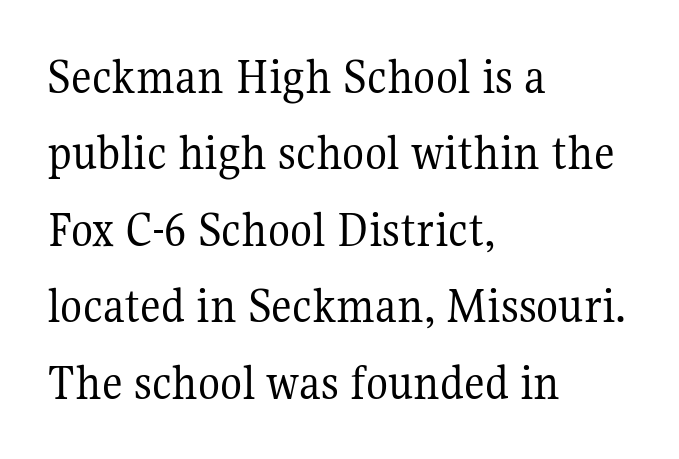
Small tapered or slab feet sit at the stroke ends, so this counts as serif. Compared with typical body copy, the letter spacing here is the same. The cut favours lightness, reaching ordinary text weight at its darkest. Quick note: not italic, upright.
